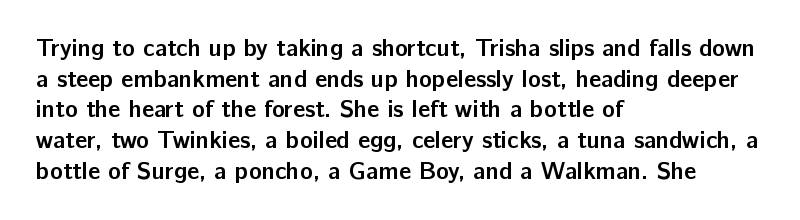
The image shows 24 px bold type, upright; set left-aligned, normal line spacing (1.28x), normal letter spacing, not underlined.
